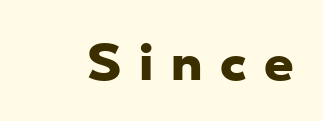
{"serif": "no", "bold": "yes", "weight": "heavy", "width": "wide", "stroke_contrast": "low", "x_height": "small", "monospaced": "no", "underline": "no", "letter_spacing": "wide", "letter_spacing_em": 0.38, "glyph_px": 47}
